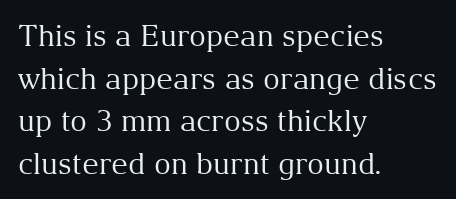
{"serif": "yes", "italic": "no", "bold": "no", "weight": "regular", "width": "normal", "stroke_contrast": "medium", "x_height": "medium", "monospaced": "no", "underline": "no", "align": "left", "line_spacing": "normal", "line_spacing_ratio": 1.47, "letter_spacing": "normal", "letter_spacing_em": 0.0, "glyph_px": 29}
